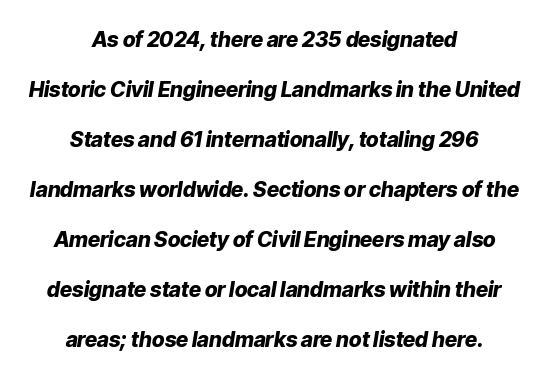
The rendering positions every line midway between the sides. Chunky letters — that's bold for sure. The foot of each line stays bare and open. Slanted lettering throughout. Whoever set this chose breathing room over compactness in the vertical rhythm. Tracking here is standard; glyphs follow each other at the usual distance.
